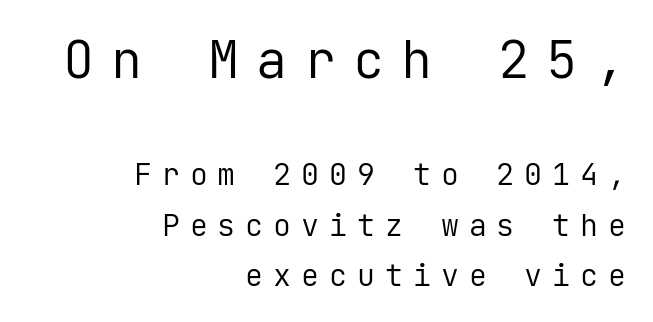
The image shows 52 px regular-weight sans-serif type, upright, monospaced; set right-aligned, normal line spacing (1.67x), unusually wide letter spacing (+0.33 em), not underlined; the first (top) block is 1.73x larger; low stroke contrast and a medium x-height.
